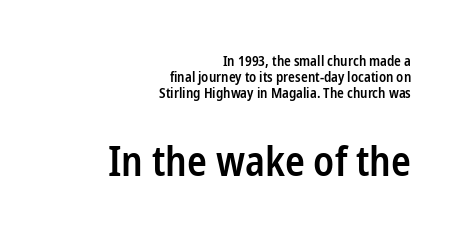
The image shows 41 px semibold, condensed sans-serif type, upright; set right-aligned, tight line spacing (1.15x), normal letter spacing, not underlined; the second (bottom) block is 2.93x larger; low stroke contrast and a medium x-height.
